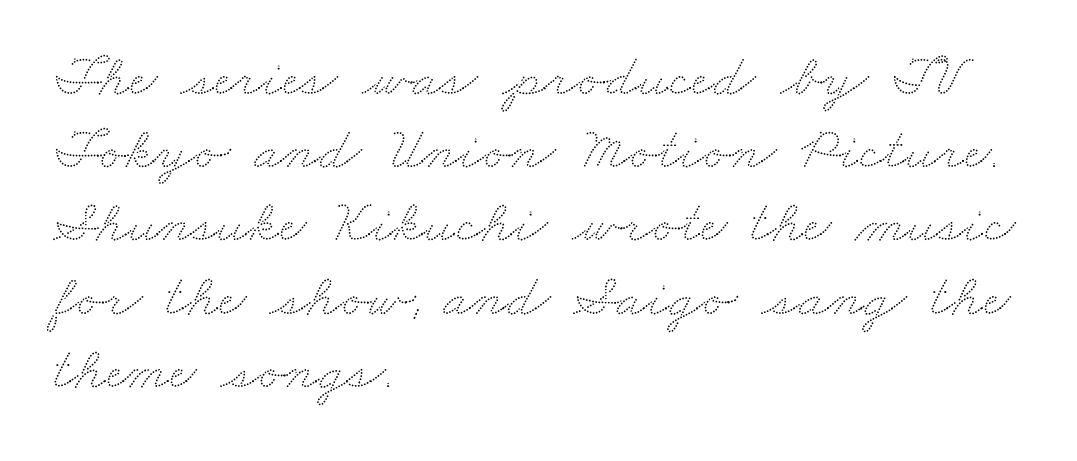
{"width": "wide", "stroke_contrast": "low", "x_height": "small", "monospaced": "no", "underline": "no", "align": "left", "line_spacing_ratio": 1.22, "letter_spacing": "normal", "letter_spacing_em": 0.0, "glyph_px": 60}
